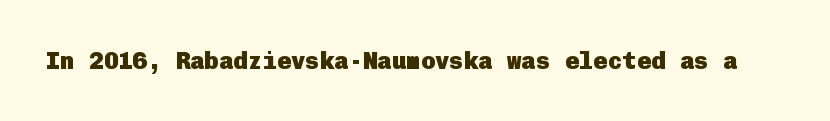
{"italic": "no", "bold": "yes", "underline": "no", "letter_spacing": "normal", "letter_spacing_em": 0.0, "glyph_px": 24}
